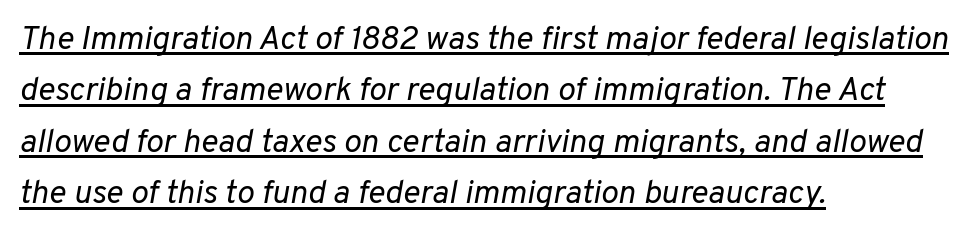
Q: Is the text bold? A: No.
Q: Is the text italic (slanted)? A: Yes, it leans right by about 10 degrees.
Q: Is the text underlined? A: Yes.
Q: How is the paragraph aligned? A: Left-aligned.
Q: Is the spacing between letters normal or unusually wide? A: Normal.
Q: Is the spacing between lines tight, normal or loose? A: Normal.
Q: Width (condensed, normal, or wide)? A: Normal.
Q: Stroke contrast? A: Low.
Q: x-height? A: Medium.
Q: Monospaced? A: No.
